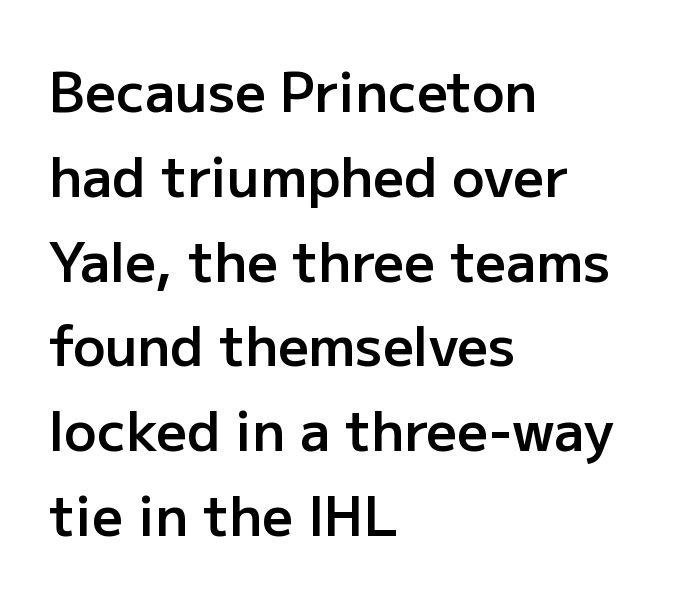
In terms of letterspacing, this is plain default setting. Regarding serifs, this sample does without them. The rendering uses natural spacing where letterforms have individual widths. Tall strokes in this sample are plumb rather than angled. Reading down the block, your eye returns to a fixed left position each line.
